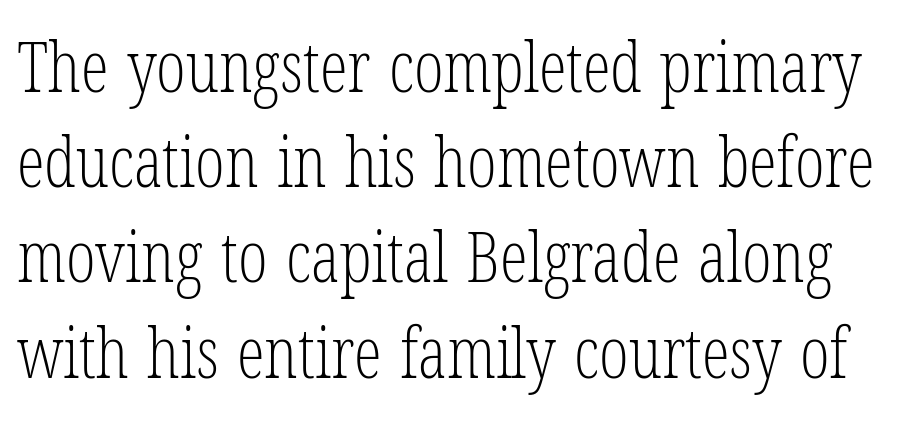
{"serif": "yes", "bold": "no", "weight": "light", "width": "condensed", "stroke_contrast": "low", "x_height": "medium", "monospaced": "no", "underline": "no", "line_spacing": "normal", "line_spacing_ratio": 1.36, "letter_spacing": "normal", "letter_spacing_em": 0.0, "glyph_px": 70}
